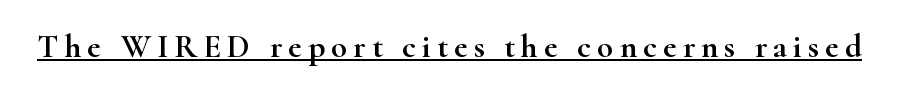
{"serif": "yes", "italic": "no", "width": "wide", "stroke_contrast": "high", "x_height": "small", "monospaced": "no", "underline": "yes", "glyph_px": 33}
